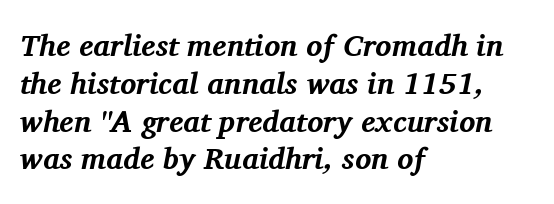
In terms of letterspacing, this is plain default setting. Characters are canted at an angle relative to the baseline's perpendicular. Visually the block forms a straight wall on the left and a jagged coastline on the right. Each letter's strokes conclude with small projecting serifs. Every letter is thick-stroked: bold, no question.
